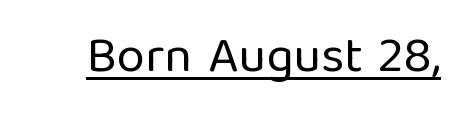
The rendering shows plain stroke endings on the letterforms — a sans-serif design. Posture: straight, roman, zero tilt. Is this a fixed-width face? No — the glyphs have proportional, varying widths. The letterforms sit at book weight or below.
